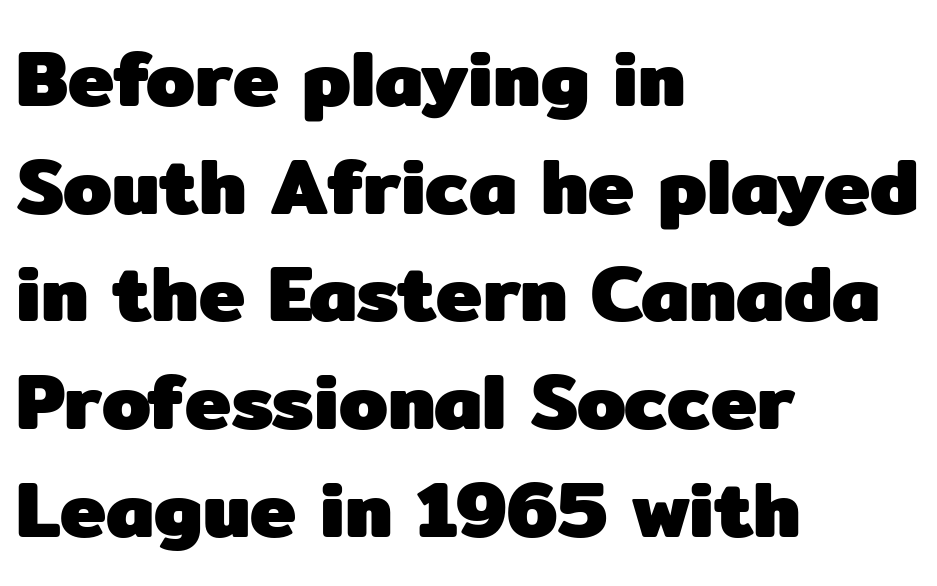
Type style note: lacks serifs. The tracking reads as untouched default to a designer's eye. This rendering uses left alignment, leaving the right contour irregular. The designer left line spacing at the default.
